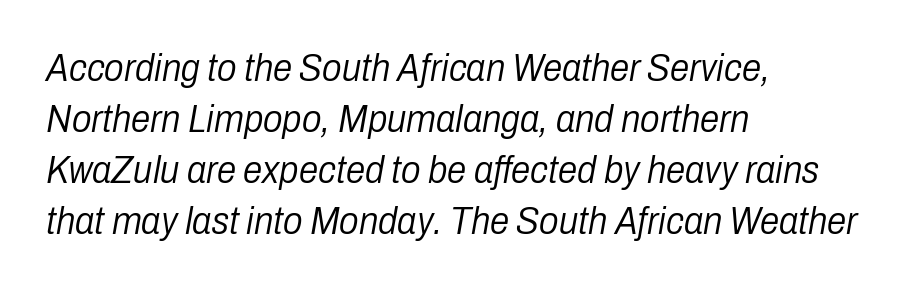
Q: Is the text bold? A: No.
Q: Is the text italic (slanted)? A: Yes, it leans right by about 10 degrees.
Q: Is the text underlined? A: No.
Q: How is the paragraph aligned? A: Left-aligned.
Q: Is the spacing between letters normal or unusually wide? A: Normal.
Q: Is the spacing between lines tight, normal or loose? A: Normal.
Q: Width (condensed, normal, or wide)? A: Condensed.
Q: Stroke contrast? A: Low.
Q: x-height? A: Medium.
Q: Monospaced? A: No.
